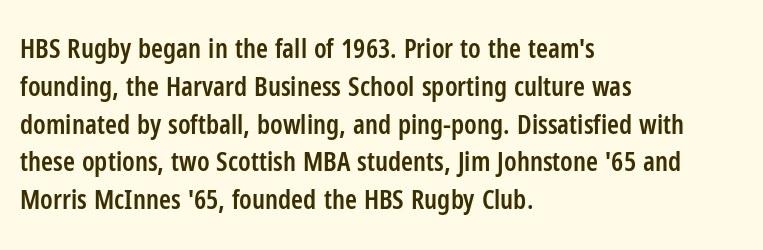
Short note: letters normally spaced. In terms of weight, the rendering is demibold, just under bold. Students, observe: this is what conventionally led text looks like. The typography opts for an upright posture over an oblique one. Each line starts at the same left margin while the right side varies. Check the space under the baseline: it is left empty.
